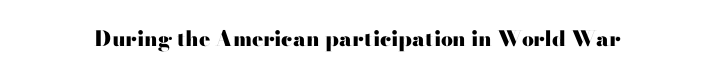
The image shows 21 px bold type, upright; set normal letter spacing, not underlined.
